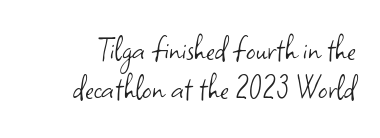
{"serif": "no", "bold": "no", "weight": "light", "width": "normal", "stroke_contrast": "low", "x_height": "small", "monospaced": "no", "underline": "no", "line_spacing": "tight", "line_spacing_ratio": 1.06, "letter_spacing": "normal", "letter_spacing_em": 0.0, "glyph_px": 37}
